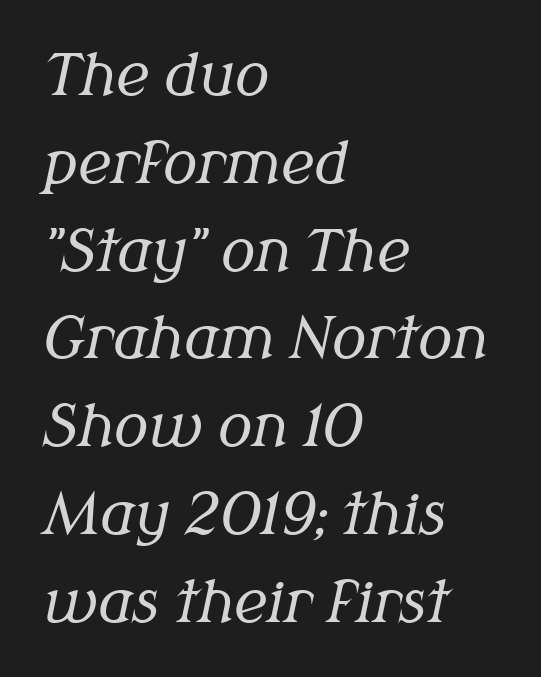
The image shows 57 px regular-weight serif type, italic (leaning right); set left-aligned, normal line spacing (1.54x), normal letter spacing, not underlined; medium stroke contrast and a medium x-height.
